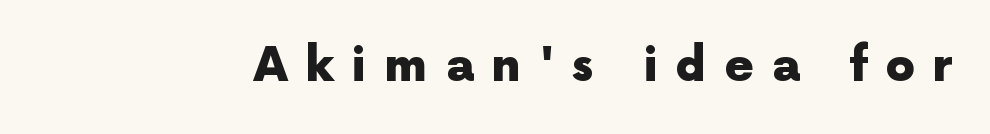
Q: Is the text bold? A: Yes.
Q: Is the text italic (slanted)? A: No, it is upright.
Q: Is the typeface a serif or a sans-serif typeface? A: Sans-serif.
Q: Is the text underlined? A: No.
Q: Is the spacing between letters normal or unusually wide? A: Unusually wide.
Q: Width (condensed, normal, or wide)? A: Normal.
Q: x-height? A: Medium.
Q: Monospaced? A: No.
